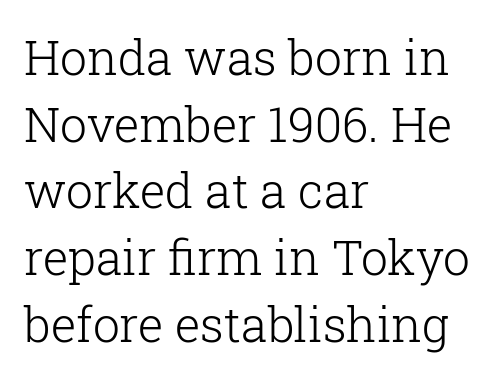
The image shows 48 px light serif type, upright; set left-aligned, normal line spacing (1.39x), normal letter spacing, not underlined; low stroke contrast and a medium x-height.
